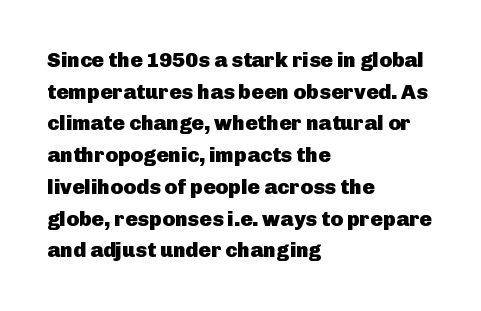
{"italic": "no", "bold": "yes", "underline": "no", "align": "left", "line_spacing": "normal", "line_spacing_ratio": 1.51, "letter_spacing": "normal", "letter_spacing_em": 0.0, "glyph_px": 21}
